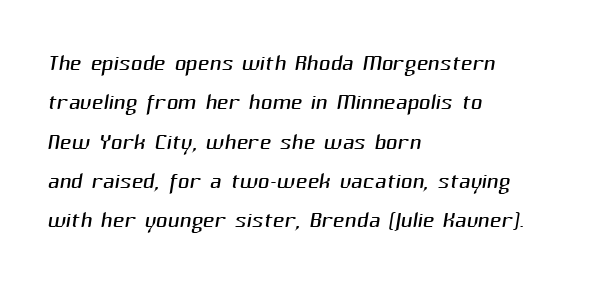
The image shows 32 px light sans-serif type; set left-aligned, line spacing 1.23x, normal letter spacing, not underlined; medium stroke contrast and a medium x-height.
